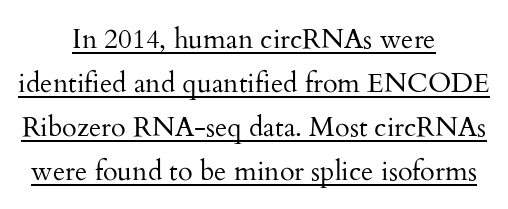
A typesetter would call this leading conventional body-copy spacing. This sample uses plain, unmodified letter spacing. This is underlined copy, the kind a proofreader might mark for attention. These lines are centered, leaving both edges ragged.
